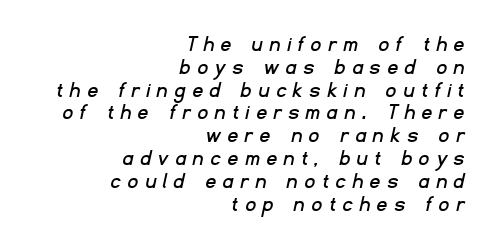
The text block is weighted toward the right margin, trailing off unevenly leftward. Whoever set this chose condensed vertical rhythm over breathing room. Rule under the text: the space is simply empty. Caption: expanded tracking, letters set apart.
